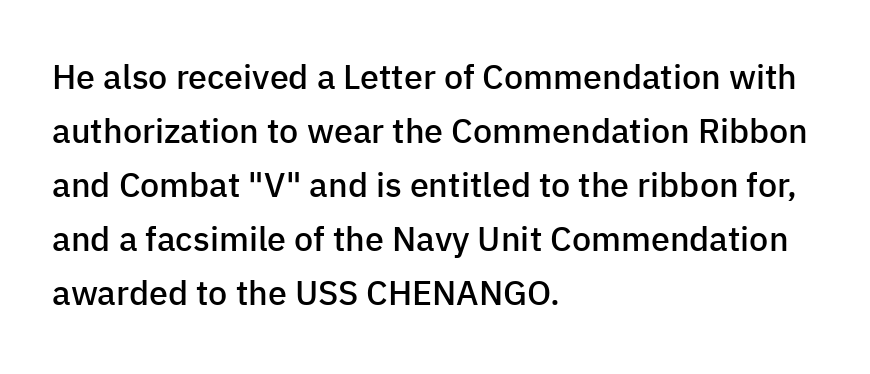
The image shows 34 px semibold sans-serif type, upright; set left-aligned, normal line spacing (1.59x), normal letter spacing, not underlined; low stroke contrast and a medium x-height.
